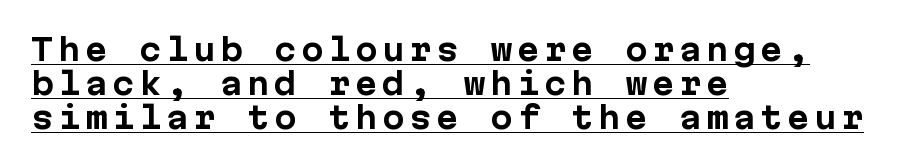
Q: Is the text bold? A: Yes.
Q: Is the text italic (slanted)? A: No, it is upright.
Q: Is the typeface a serif or a sans-serif typeface? A: Sans-serif.
Q: Is the text underlined? A: Yes.
Q: How is the paragraph aligned? A: Left-aligned.
Q: Is the spacing between lines tight, normal or loose? A: Tight.
Q: Width (condensed, normal, or wide)? A: Normal.
Q: Stroke contrast? A: Low.
Q: x-height? A: Medium.
Q: Monospaced? A: Yes.
